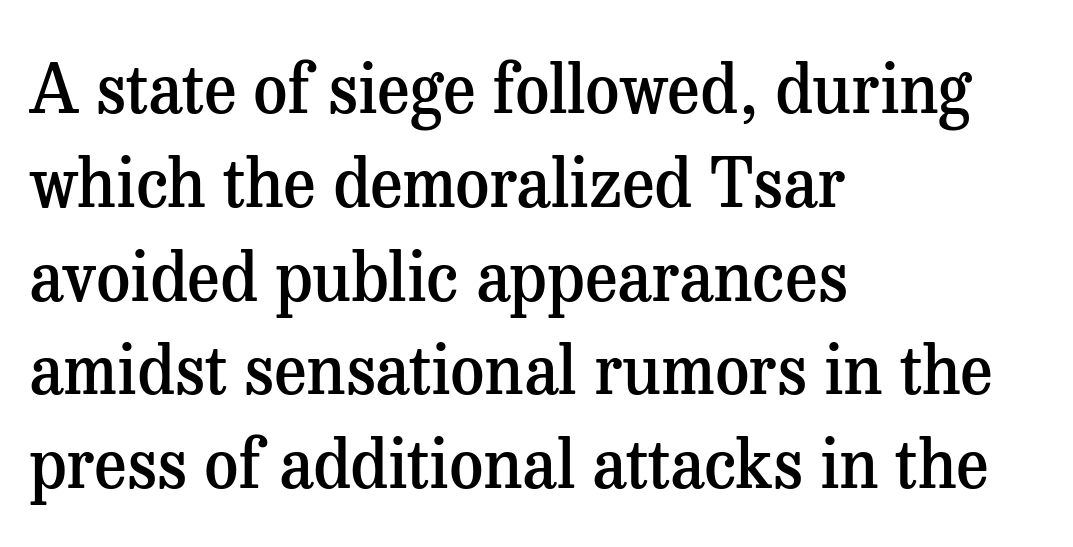
Q: Is the text bold? A: Semi-bold.
Q: Is the text italic (slanted)? A: No, it is upright.
Q: Is the typeface a serif or a sans-serif typeface? A: Serif.
Q: Is the text underlined? A: No.
Q: How is the paragraph aligned? A: Left-aligned.
Q: Is the spacing between letters normal or unusually wide? A: Normal.
Q: Is the spacing between lines tight, normal or loose? A: Normal.
Q: Width (condensed, normal, or wide)? A: Normal.
Q: Stroke contrast? A: Medium.
Q: x-height? A: Medium.
Q: Monospaced? A: No.
